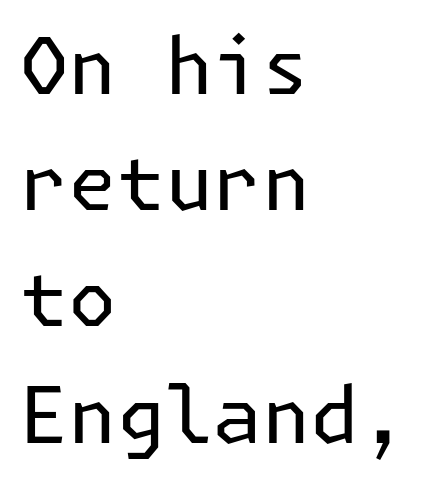
The image shows 78 px regular-weight sans-serif type, upright; set left-aligned, normal line spacing (1.49x), normal letter spacing, not underlined; low stroke contrast and a medium x-height.
